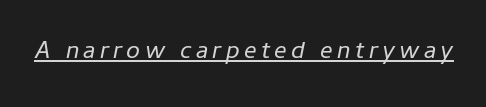
{"italic": "yes", "lean": "right", "slant_degrees": 11, "bold": "no", "underline": "yes", "glyph_px": 25}
